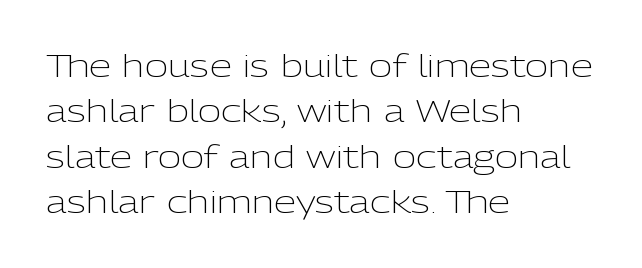
Q: Is the text bold? A: No.
Q: Is the text italic (slanted)? A: No, it is upright.
Q: Is the typeface a serif or a sans-serif typeface? A: Sans-serif.
Q: Is the text underlined? A: No.
Q: How is the paragraph aligned? A: Left-aligned.
Q: Is the spacing between letters normal or unusually wide? A: Normal.
Q: Is the spacing between lines tight, normal or loose? A: Normal.
Q: Width (condensed, normal, or wide)? A: Normal.
Q: Stroke contrast? A: Low.
Q: x-height? A: Medium.
Q: Monospaced? A: No.
